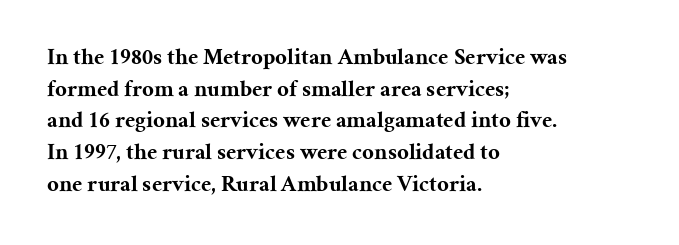
Q: Is the text bold? A: Yes.
Q: Is the text italic (slanted)? A: No, it is upright.
Q: Is the text underlined? A: No.
Q: How is the paragraph aligned? A: Left-aligned.
Q: Is the spacing between letters normal or unusually wide? A: Normal.
Q: Is the spacing between lines tight, normal or loose? A: Normal.
